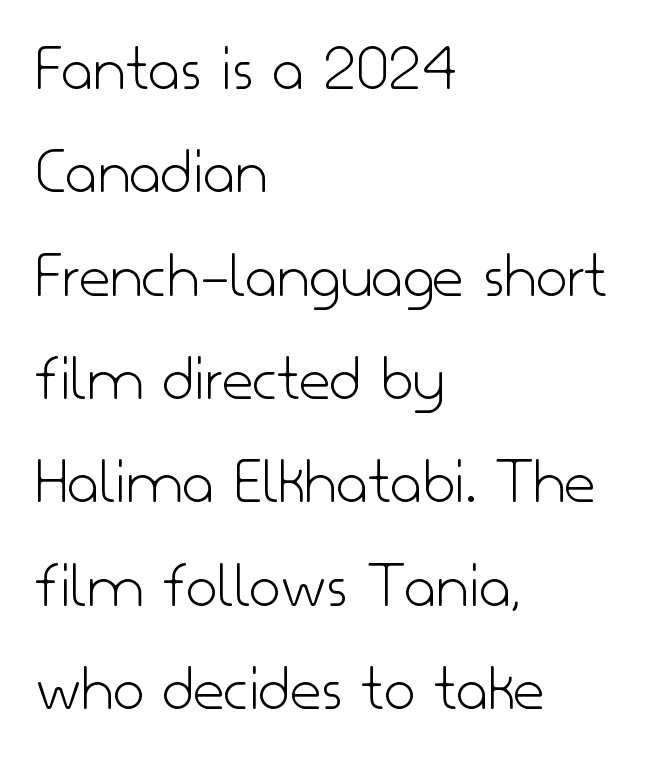
The image shows 68 px light sans-serif type, upright; set left-aligned, normal line spacing (1.52x), normal letter spacing, not underlined; low stroke contrast and a small x-height.
